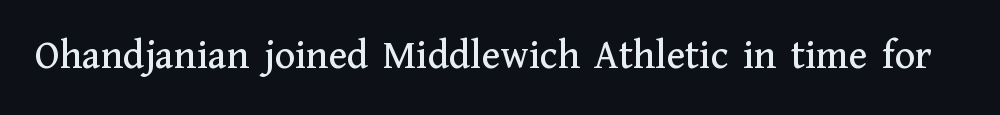
Q: Is the text italic (slanted)? A: No, it is upright.
Q: Is the typeface a serif or a sans-serif typeface? A: Serif.
Q: Is the text underlined? A: No.
Q: Is the spacing between letters normal or unusually wide? A: Normal.
Q: Width (condensed, normal, or wide)? A: Normal.
Q: Stroke contrast? A: Medium.
Q: x-height? A: Medium.
Q: Monospaced? A: No.
